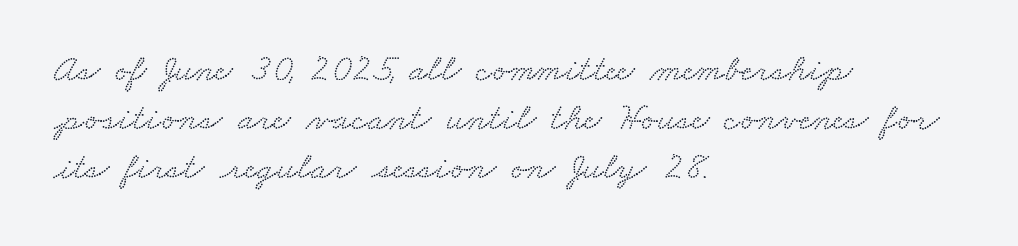
The image shows 38 px wide serif type; set left-aligned, normal line spacing (1.29x), normal letter spacing, not underlined; low stroke contrast and a small x-height.
